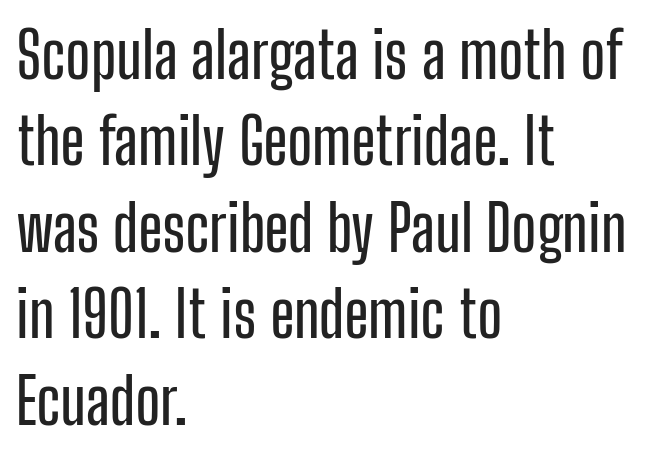
The image shows 64 px condensed sans-serif type, upright; set left-aligned, normal line spacing (1.35x), normal letter spacing, not underlined; low stroke contrast and a medium x-height.
